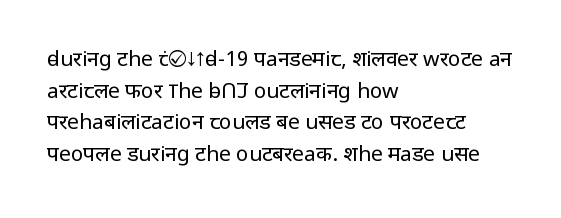
Style check: upright. Leftover space on each line is placed entirely after the last word. The rows are spaced the way most documents space them. The font is comparable to plain body text, perhaps lighter. Honestly, there is no underline to notice here at all. Nobody touched the tracking dial on this one.
